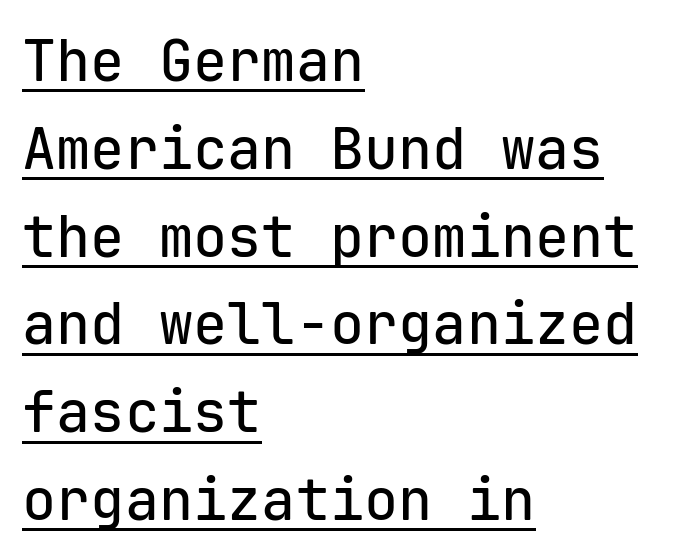
{"serif": "no", "italic": "no", "width": "normal", "stroke_contrast": "low", "x_height": "medium", "monospaced": "yes", "underline": "yes", "align": "left", "line_spacing": "normal", "line_spacing_ratio": 1.54, "letter_spacing": "normal", "letter_spacing_em": 0.0, "glyph_px": 57}
